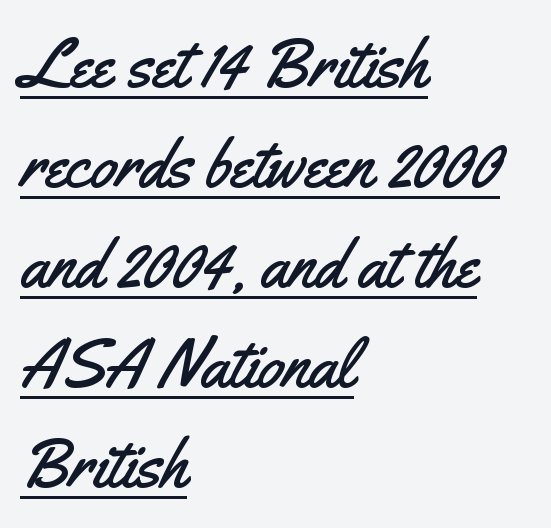
The image shows 68 px condensed sans-serif type; set left-aligned, normal line spacing (1.47x), normal letter spacing, underlined; medium stroke contrast and a small x-height.
